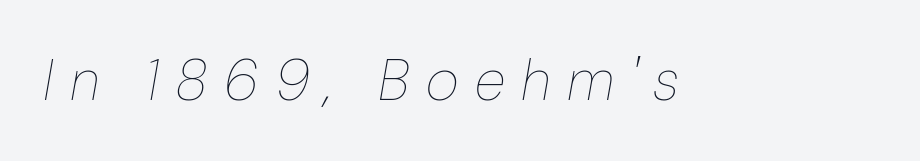
Q: Is the text bold? A: No.
Q: Is the text italic (slanted)? A: Yes, it leans right by about 10 degrees.
Q: Is the text underlined? A: No.
Q: Is the spacing between letters normal or unusually wide? A: Unusually wide.
Q: Width (condensed, normal, or wide)? A: Normal.
Q: Stroke contrast? A: Low.
Q: x-height? A: Medium.
Q: Monospaced? A: No.
